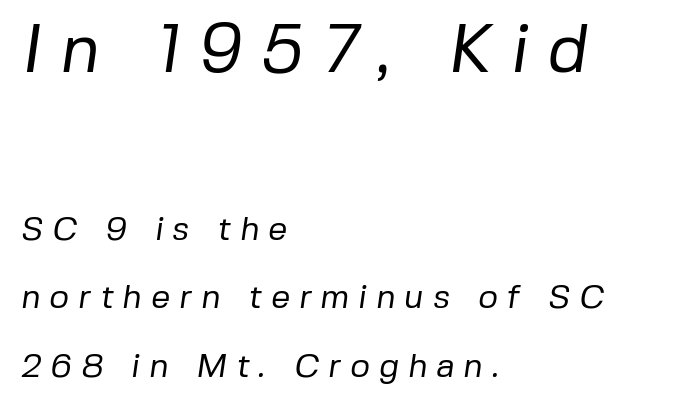
{"serif": "no", "bold": "no", "weight": "regular", "width": "normal", "stroke_contrast": "low", "x_height": "medium", "monospaced": "no", "underline": "no", "align": "left", "line_spacing": "loose", "line_spacing_ratio": 2.01, "letter_spacing": "wide", "letter_spacing_em": 0.26, "larger_block": "first", "size_ratio": 2.03, "glyph_px": 69}
